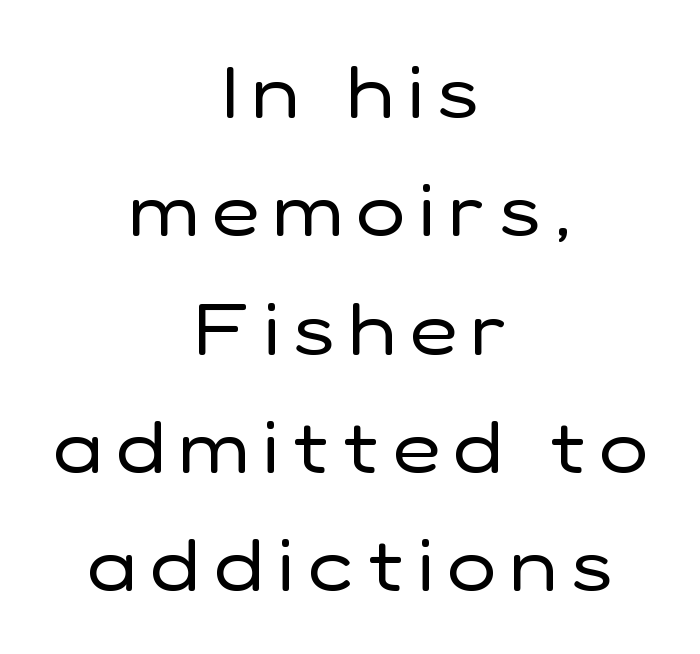
Q: Is the text bold? A: No.
Q: Is the text italic (slanted)? A: No, it is upright.
Q: Is the typeface a serif or a sans-serif typeface? A: Sans-serif.
Q: Is the text underlined? A: No.
Q: How is the paragraph aligned? A: Centered.
Q: Is the spacing between letters normal or unusually wide? A: Unusually wide.
Q: Is the spacing between lines tight, normal or loose? A: Normal.
Q: Width (condensed, normal, or wide)? A: Normal.
Q: Stroke contrast? A: Low.
Q: x-height? A: Medium.
Q: Monospaced? A: No.
